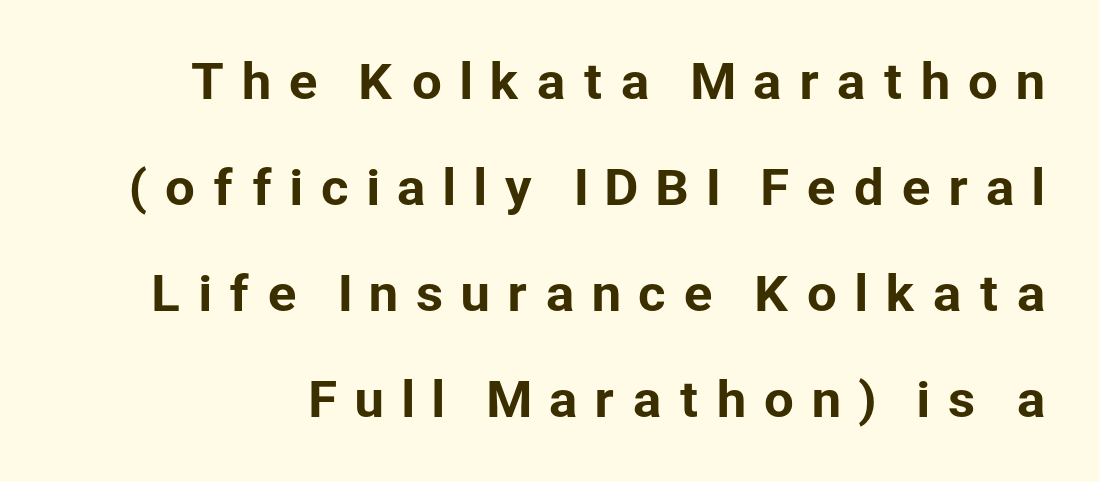
The image shows 48 px sans-serif type, upright; set loose line spacing (2.21x), unusually wide letter spacing (+0.33 em), not underlined; low stroke contrast and a medium x-height.
